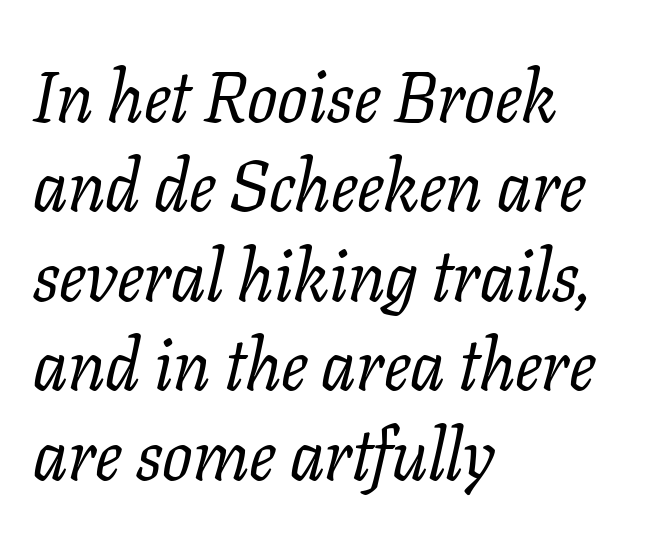
Q: Is the text bold? A: No.
Q: Is the text italic (slanted)? A: Yes, it leans right by about 11 degrees.
Q: Is the typeface a serif or a sans-serif typeface? A: Serif.
Q: Is the text underlined? A: No.
Q: How is the paragraph aligned? A: Left-aligned.
Q: Is the spacing between letters normal or unusually wide? A: Normal.
Q: Is the spacing between lines tight, normal or loose? A: Normal.
Q: Width (condensed, normal, or wide)? A: Normal.
Q: Stroke contrast? A: Low.
Q: x-height? A: Medium.
Q: Monospaced? A: No.
